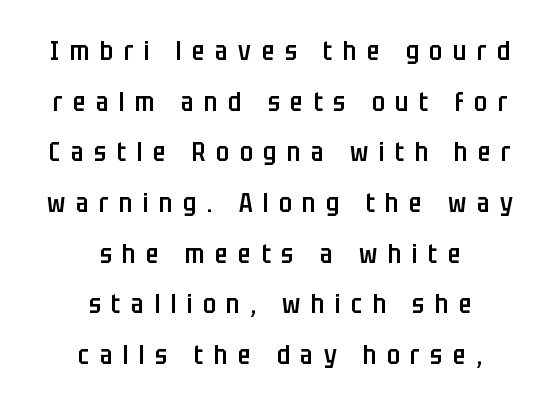
The image shows 26 px text type, upright; set centered, loose line spacing (1.95x), unusually wide letter spacing (+0.41 em), not underlined.
